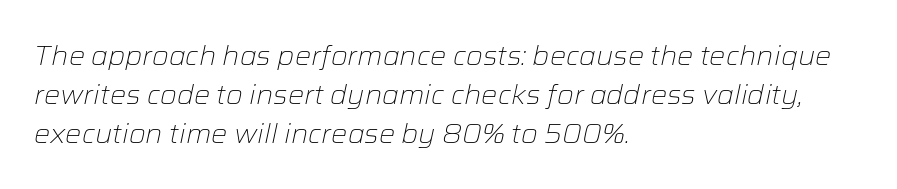
Style check: oblique. What's the leading like? Ordinary, nothing unusual. Students, note that the glyphs here touch the page at normal intervals. Underline: absent. If you drew a ruler down the left edge, every line would touch it.
